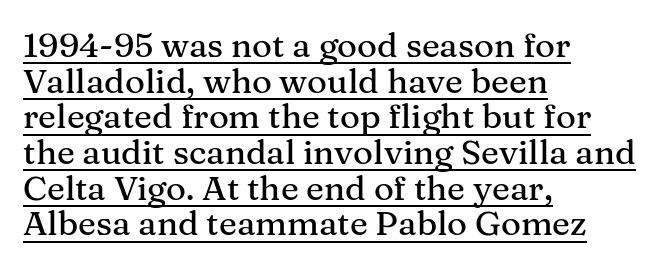
The image shows 34 px serif type, upright; set left-aligned, tight line spacing (1.05x), normal letter spacing, underlined; medium stroke contrast and a medium x-height.
